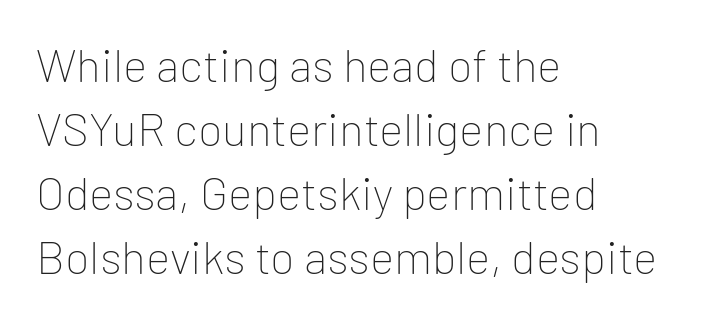
The image shows 46 px thin sans-serif type, upright; set left-aligned, normal line spacing (1.39x), normal letter spacing, not underlined; low stroke contrast and a medium x-height.
